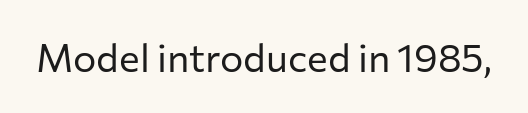
Q: Is the text bold? A: No.
Q: Is the text italic (slanted)? A: No, it is upright.
Q: Is the typeface a serif or a sans-serif typeface? A: Sans-serif.
Q: Is the text underlined? A: No.
Q: Is the spacing between letters normal or unusually wide? A: Normal.
Q: Width (condensed, normal, or wide)? A: Normal.
Q: Stroke contrast? A: Low.
Q: x-height? A: Medium.
Q: Monospaced? A: No.
